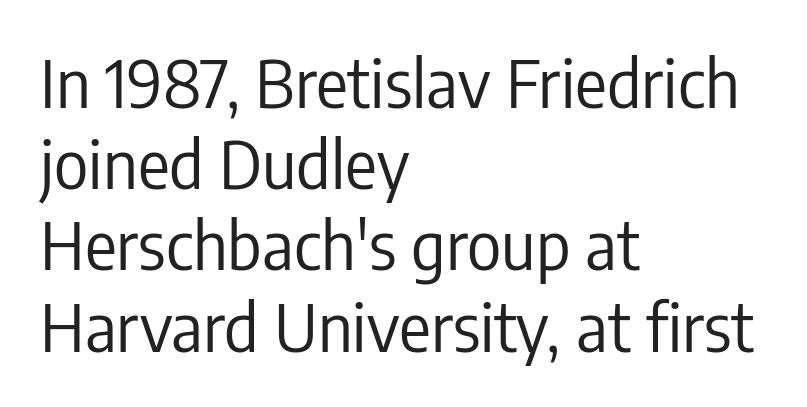
{"serif": "no", "italic": "no", "bold": "no", "weight": "regular", "width": "condensed", "stroke_contrast": "low", "x_height": "medium", "monospaced": "no", "underline": "no", "align": "left", "line_spacing_ratio": 1.23, "letter_spacing": "normal", "letter_spacing_em": 0.0, "glyph_px": 66}
